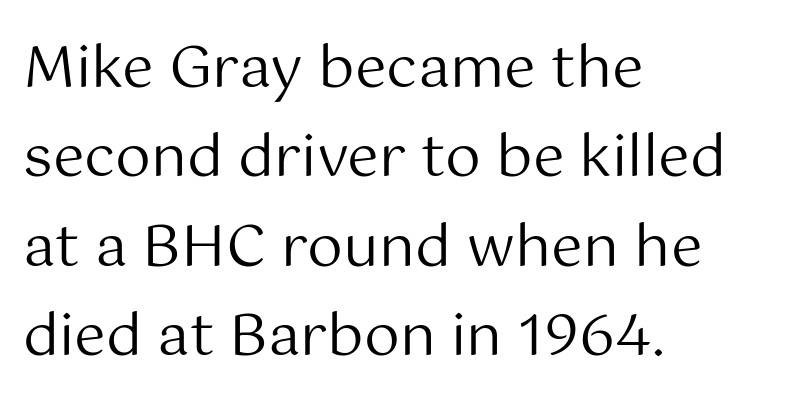
Line starts are locked; line ends wander. Posture: vertical. Whoever set this chose a conventional vertical rhythm. Typographically, this falls in the sans-serif category.
